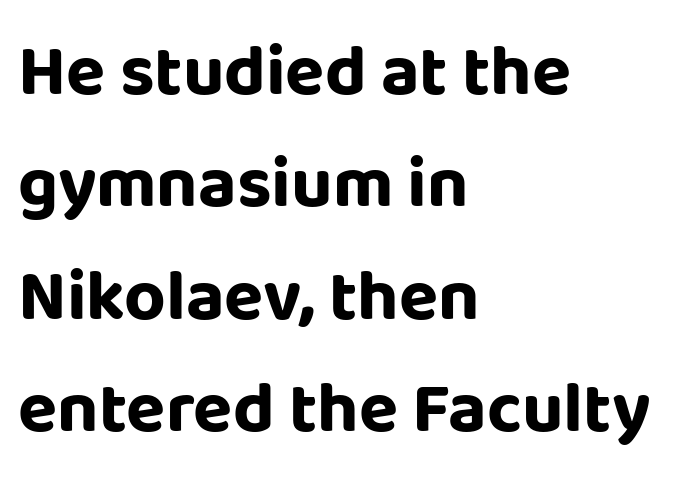
Q: Is the text bold? A: Yes.
Q: Is the text italic (slanted)? A: No, it is upright.
Q: Is the typeface a serif or a sans-serif typeface? A: Sans-serif.
Q: Is the text underlined? A: No.
Q: How is the paragraph aligned? A: Left-aligned.
Q: Is the spacing between letters normal or unusually wide? A: Normal.
Q: Is the spacing between lines tight, normal or loose? A: Normal.
Q: Width (condensed, normal, or wide)? A: Normal.
Q: Stroke contrast? A: Low.
Q: x-height? A: Large.
Q: Monospaced? A: No.
